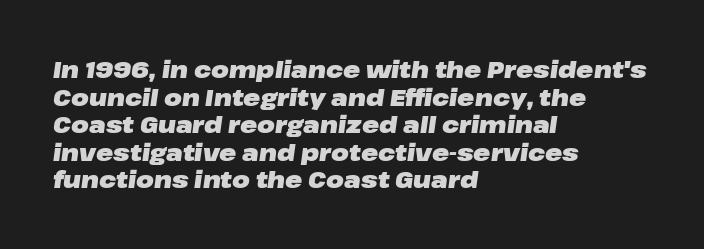
Q: Is the text bold? A: Yes.
Q: Is the text italic (slanted)? A: Yes, it leans right by about 8 degrees.
Q: Is the text underlined? A: No.
Q: How is the paragraph aligned? A: Left-aligned.
Q: Is the spacing between letters normal or unusually wide? A: Normal.
